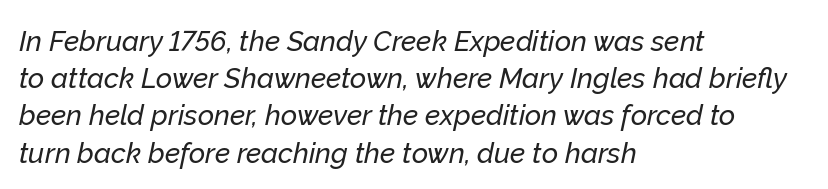
Q: Is the text italic (slanted)? A: Yes, it leans right by about 12 degrees.
Q: Is the text underlined? A: No.
Q: How is the paragraph aligned? A: Left-aligned.
Q: Is the spacing between letters normal or unusually wide? A: Normal.
Q: Is the spacing between lines tight, normal or loose? A: Normal.
Q: Width (condensed, normal, or wide)? A: Normal.
Q: Stroke contrast? A: Low.
Q: x-height? A: Medium.
Q: Monospaced? A: No.
